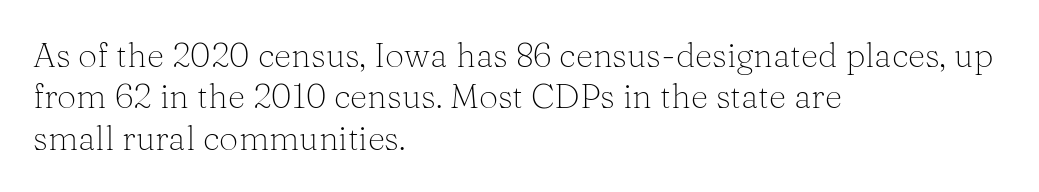
Is the block centered? No — it sits flush against the left margin. The horizontal fit of the characters is conventional and even. Descenders hang freely into open space. Typographically, this falls in the serif category. Posture: vertical. Is this a fixed-width face? No — the glyphs have proportional, varying widths.
